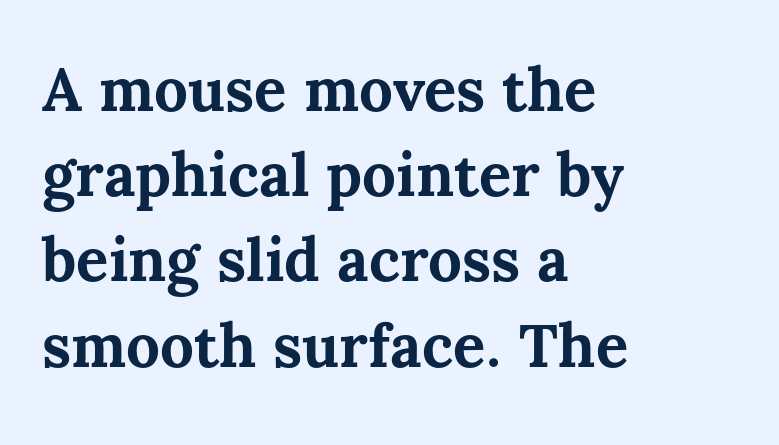
Q: Is the text bold? A: Yes.
Q: Is the text italic (slanted)? A: No, it is upright.
Q: Is the text underlined? A: No.
Q: How is the paragraph aligned? A: Left-aligned.
Q: Is the spacing between letters normal or unusually wide? A: Normal.
Q: Is the spacing between lines tight, normal or loose? A: Normal.
Q: Width (condensed, normal, or wide)? A: Normal.
Q: Stroke contrast? A: Medium.
Q: x-height? A: Medium.
Q: Monospaced? A: No.
